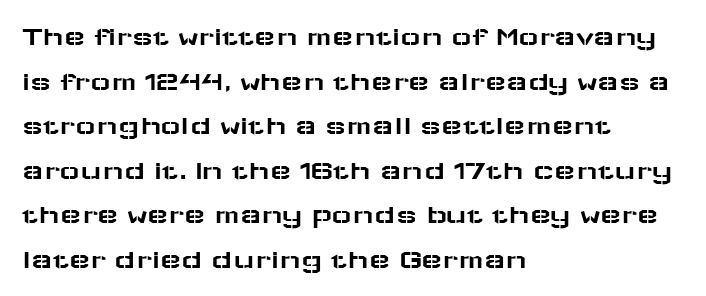
{"serif": "no", "italic": "no", "width": "wide", "stroke_contrast": "low", "x_height": "medium", "monospaced": "no", "underline": "no", "align": "left", "line_spacing": "normal", "line_spacing_ratio": 1.59, "letter_spacing": "normal", "letter_spacing_em": 0.0, "glyph_px": 28}
